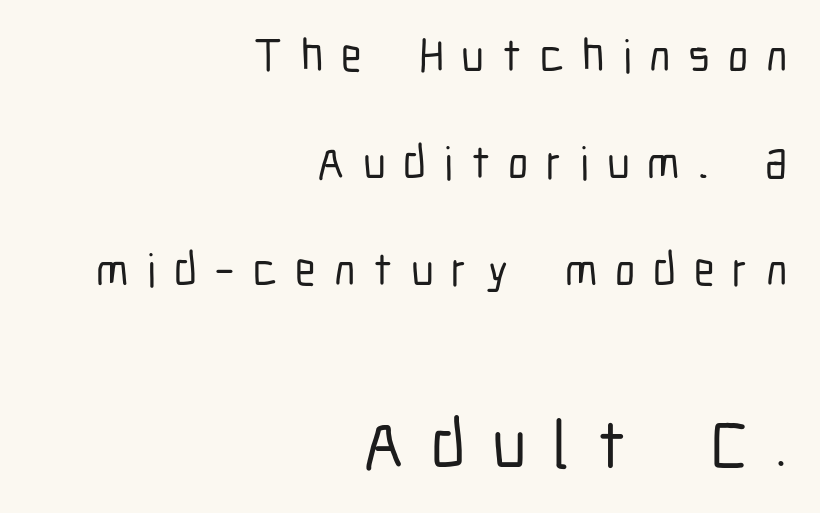
Q: Is the text italic (slanted)? A: No, it is upright.
Q: Is the typeface a serif or a sans-serif typeface? A: Sans-serif.
Q: Is the text underlined? A: No.
Q: How is the paragraph aligned? A: Right-aligned.
Q: Is the spacing between letters normal or unusually wide? A: Unusually wide.
Q: Is the spacing between lines tight, normal or loose? A: Loose.
Q: Which block of text is set in a larger size, the first (top) or the second (bottom)? A: The second (bottom) one.
Q: Width (condensed, normal, or wide)? A: Condensed.
Q: Stroke contrast? A: Low.
Q: x-height? A: Medium.
Q: Monospaced? A: No.
